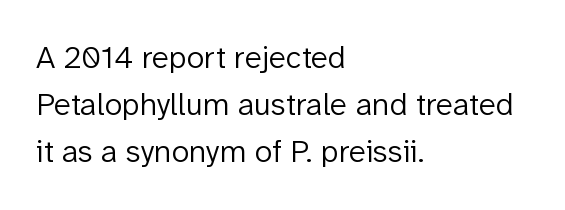
{"serif": "no", "italic": "no", "bold": "no", "weight": "light", "width": "normal", "stroke_contrast": "low", "x_height": "medium", "monospaced": "no", "underline": "no", "align": "left", "line_spacing": "normal", "line_spacing_ratio": 1.47, "letter_spacing": "normal", "letter_spacing_em": 0.0, "glyph_px": 32}
